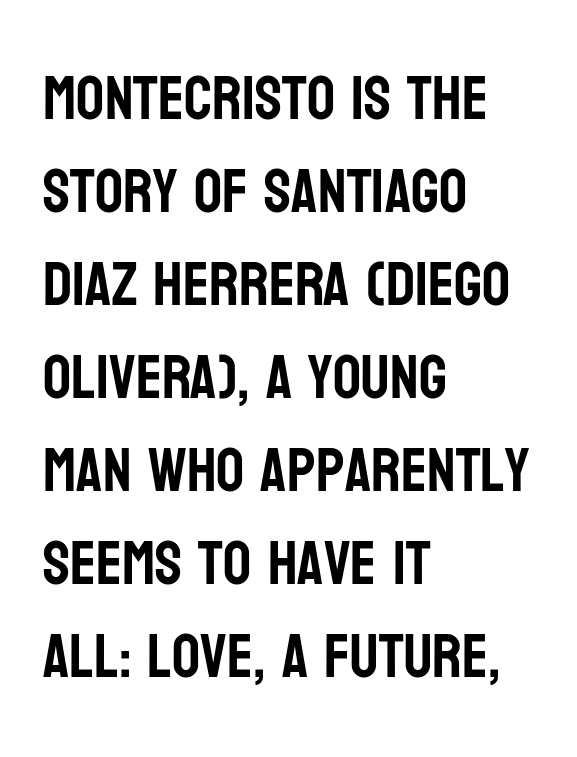
The image shows 62 px condensed sans-serif type, upright; set left-aligned, normal line spacing (1.5x), normal letter spacing, not underlined; low stroke contrast and a large x-height.
